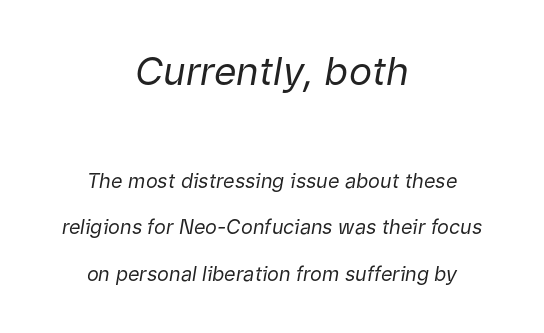
{"italic": "yes", "lean": "right", "slant_degrees": 9, "bold": "no", "weight": "regular", "width": "normal", "stroke_contrast": "low", "x_height": "medium", "monospaced": "no", "underline": "no", "align": "center", "line_spacing": "loose", "line_spacing_ratio": 2.31, "letter_spacing": "normal", "letter_spacing_em": 0.0, "larger_block": "first", "size_ratio": 1.95, "glyph_px": 39}
